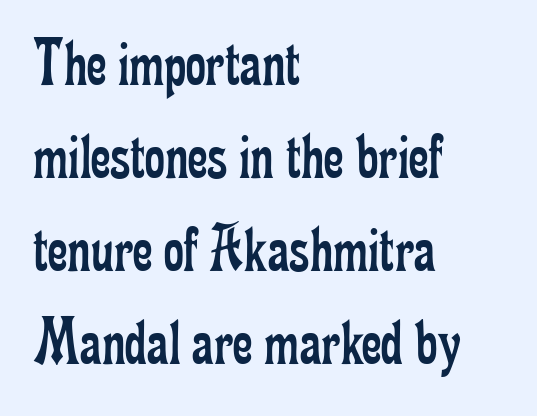
Q: Is the text bold? A: No.
Q: Is the text italic (slanted)? A: No, it is upright.
Q: Is the typeface a serif or a sans-serif typeface? A: Serif.
Q: Is the text underlined? A: No.
Q: How is the paragraph aligned? A: Left-aligned.
Q: Is the spacing between letters normal or unusually wide? A: Normal.
Q: Is the spacing between lines tight, normal or loose? A: Normal.
Q: Width (condensed, normal, or wide)? A: Condensed.
Q: Stroke contrast? A: Low.
Q: x-height? A: Small.
Q: Monospaced? A: No.
